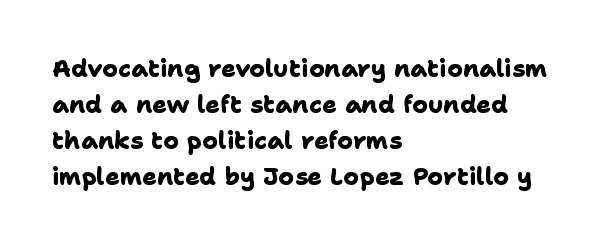
{"bold": "yes", "underline": "no", "align": "left", "line_spacing": "normal", "line_spacing_ratio": 1.5, "letter_spacing": "normal", "letter_spacing_em": 0.0, "glyph_px": 24}
